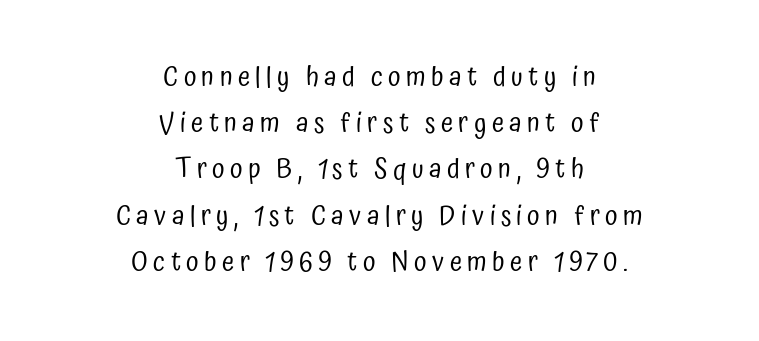
Q: Is the text bold? A: No.
Q: Is the text italic (slanted)? A: No, it is upright.
Q: Is the typeface a serif or a sans-serif typeface? A: Sans-serif.
Q: Is the text underlined? A: No.
Q: How is the paragraph aligned? A: Centered.
Q: Is the spacing between lines tight, normal or loose? A: Normal.
Q: Width (condensed, normal, or wide)? A: Condensed.
Q: Stroke contrast? A: Low.
Q: x-height? A: Medium.
Q: Monospaced? A: No.
